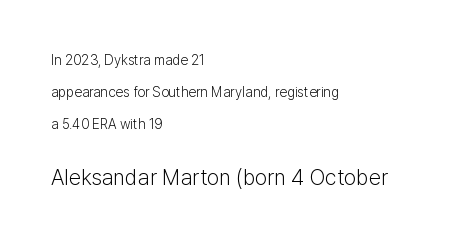
{"italic": "no", "bold": "no", "underline": "no", "align": "left", "line_spacing": "loose", "line_spacing_ratio": 2.27, "letter_spacing": "normal", "letter_spacing_em": 0.0, "larger_block": "second", "size_ratio": 1.57, "glyph_px": 22}
